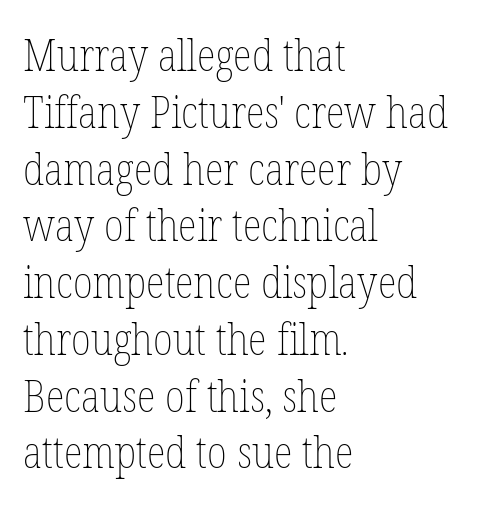
{"italic": "no", "bold": "no", "weight": "thin", "width": "condensed", "stroke_contrast": "low", "x_height": "medium", "monospaced": "no", "underline": "no", "align": "left", "line_spacing": "normal", "line_spacing_ratio": 1.29, "letter_spacing": "normal", "letter_spacing_em": 0.0, "glyph_px": 44}
